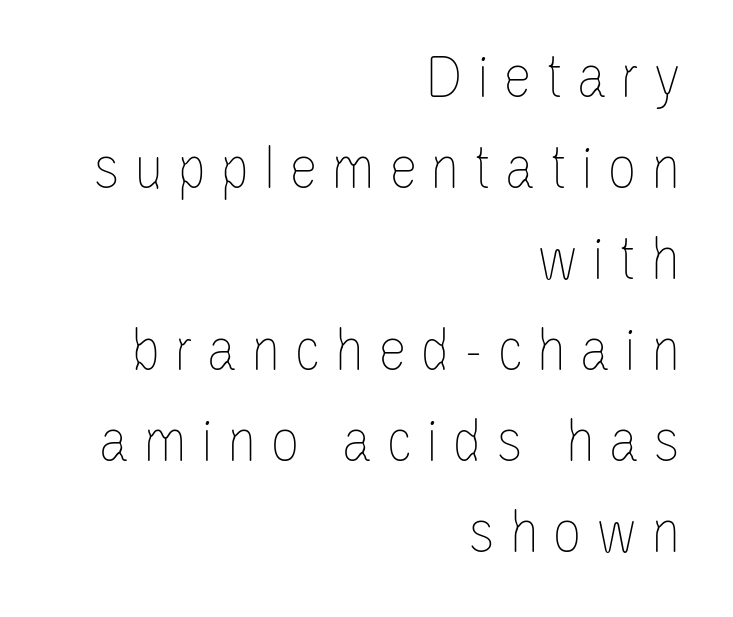
{"italic": "no", "bold": "no", "weight": "thin", "width": "condensed", "stroke_contrast": "low", "x_height": "large", "monospaced": "no", "underline": "no", "align": "right", "line_spacing": "normal", "line_spacing_ratio": 1.4, "letter_spacing": "wide", "letter_spacing_em": 0.21, "glyph_px": 65}
